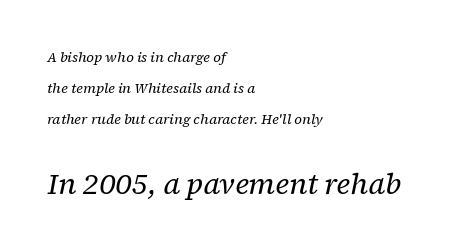
Between these two stacked blocks, the lower one wins on size. The block of text is sparse from top to bottom, with ample space between rows. A quiet, ordinary-to-light weight characterises the typeface. Words float on clear page, feet unadorned. Short and long lines alike share a common starting point at left.
